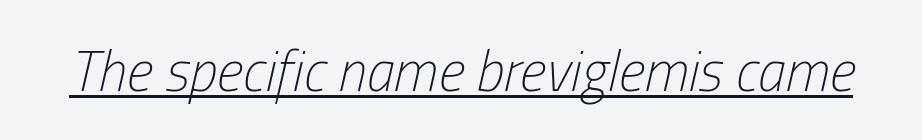
The image shows 57 px light, condensed type, italic (leaning right); set normal letter spacing, underlined; low stroke contrast and a medium x-height.
